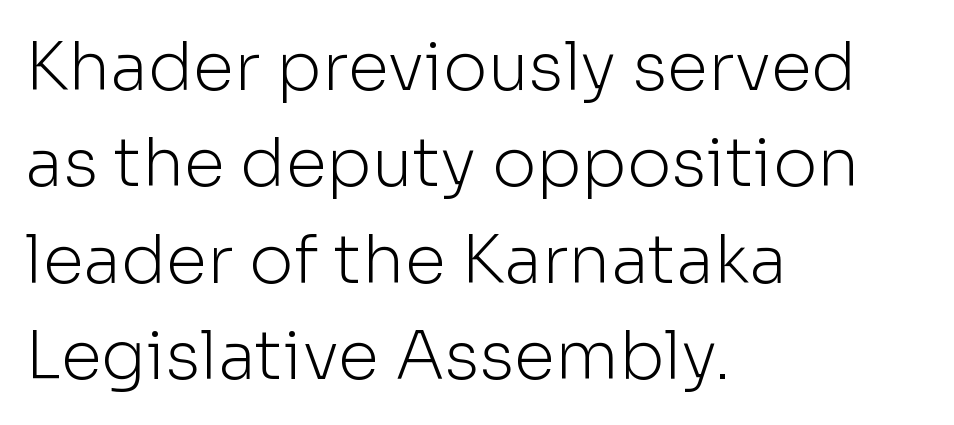
{"serif": "no", "italic": "no", "bold": "no", "weight": "light", "width": "normal", "stroke_contrast": "low", "x_height": "medium", "monospaced": "no", "underline": "no", "align": "left", "line_spacing": "normal", "line_spacing_ratio": 1.44, "letter_spacing": "normal", "letter_spacing_em": 0.0, "glyph_px": 67}
